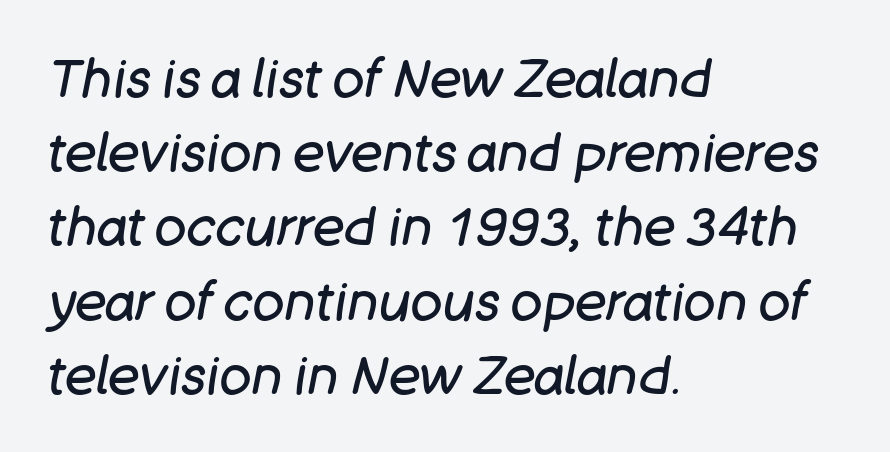
Q: Is the text bold? A: No.
Q: Is the text italic (slanted)? A: Yes, it leans right by about 11 degrees.
Q: Is the text underlined? A: No.
Q: How is the paragraph aligned? A: Left-aligned.
Q: Is the spacing between letters normal or unusually wide? A: Normal.
Q: Is the spacing between lines tight, normal or loose? A: Normal.
Q: Width (condensed, normal, or wide)? A: Normal.
Q: Stroke contrast? A: Low.
Q: x-height? A: Large.
Q: Monospaced? A: No.
